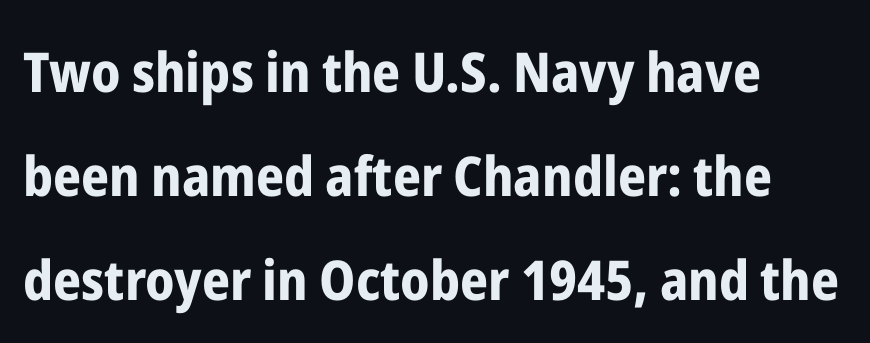
Q: Is the text bold? A: Yes.
Q: Is the text italic (slanted)? A: No, it is upright.
Q: Is the typeface a serif or a sans-serif typeface? A: Sans-serif.
Q: Is the text underlined? A: No.
Q: How is the paragraph aligned? A: Left-aligned.
Q: Is the spacing between letters normal or unusually wide? A: Normal.
Q: Width (condensed, normal, or wide)? A: Condensed.
Q: Stroke contrast? A: Low.
Q: x-height? A: Medium.
Q: Monospaced? A: No.
